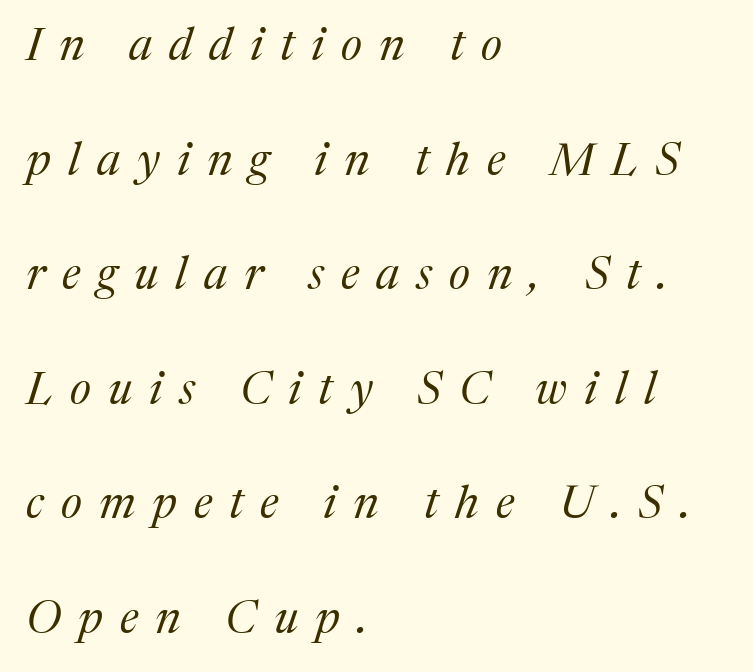
Q: Is the text bold? A: No.
Q: Is the text italic (slanted)? A: Yes, it leans right by about 17 degrees.
Q: Is the typeface a serif or a sans-serif typeface? A: Serif.
Q: Is the text underlined? A: No.
Q: How is the paragraph aligned? A: Left-aligned.
Q: Is the spacing between letters normal or unusually wide? A: Unusually wide.
Q: Is the spacing between lines tight, normal or loose? A: Loose.
Q: Width (condensed, normal, or wide)? A: Normal.
Q: Stroke contrast? A: Medium.
Q: x-height? A: Medium.
Q: Monospaced? A: No.
